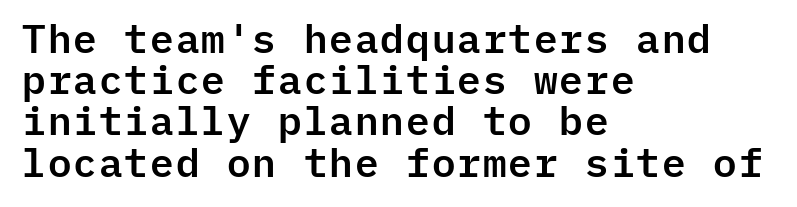
All the whitespace from short lines collects on the right. Each word holds together tightly as a unit, with standard inter-letter gaps. The typography opts for an upright posture over an oblique one. Glance below the letters and you will spot only blank space. Note: no serifs on the glyphs. A typesetter would call this leading minimal, almost set solid.
